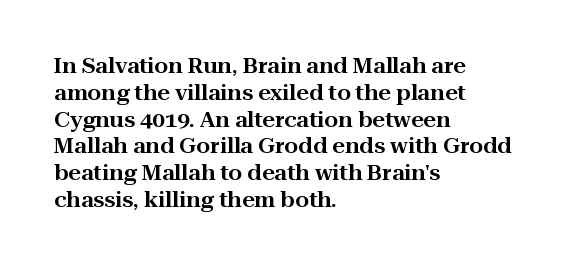
The image shows 20 px text type, upright; set left-aligned, normal line spacing (1.34x), normal letter spacing, not underlined.
